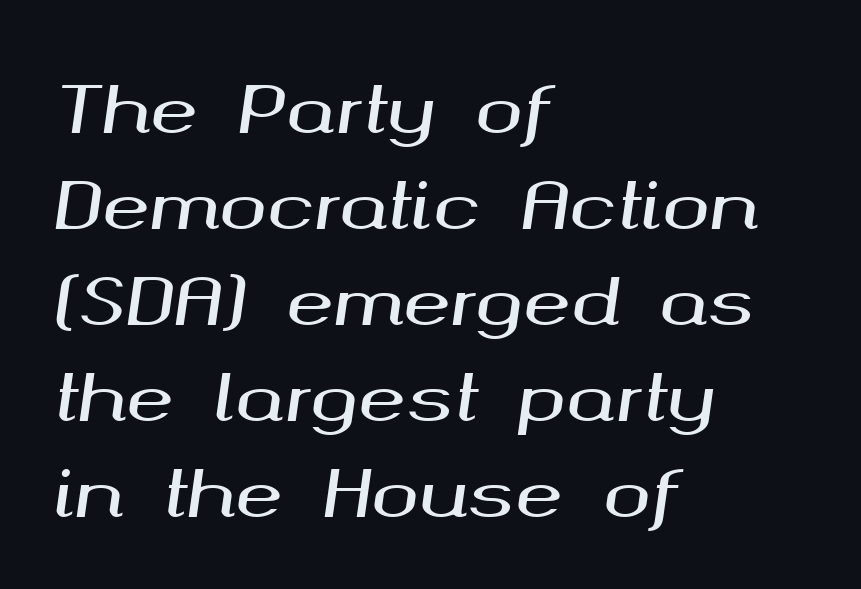
Q: Is the text italic (slanted)? A: Yes, it leans right by about 8 degrees.
Q: Is the text underlined? A: No.
Q: How is the paragraph aligned? A: Left-aligned.
Q: Is the spacing between letters normal or unusually wide? A: Normal.
Q: Is the spacing between lines tight, normal or loose? A: Normal.
Q: Width (condensed, normal, or wide)? A: Wide.
Q: Stroke contrast? A: Medium.
Q: x-height? A: Medium.
Q: Monospaced? A: No.
